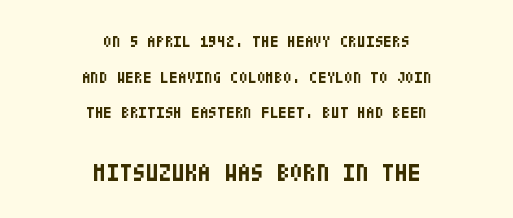
The image shows 24 px bold type, upright; set centered, loose line spacing (2.22x), normal letter spacing, not underlined; the second (bottom) block is 1.5x larger.
